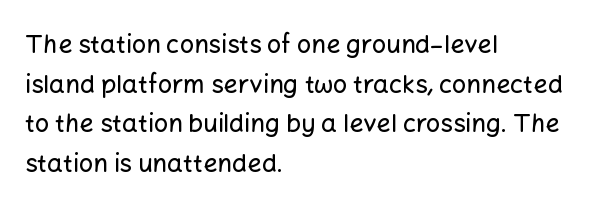
Words appear dense and cohesive because spacing is normal. Italic? Not at all — the glyphs are vertical. Horizontally, the lines are justified to the leading edge only. Leading matches the norm, producing a regular column. Each row of text sits above clean, open space.
